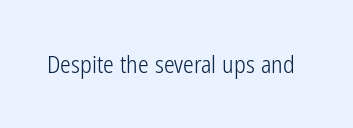
{"italic": "no", "bold": "no", "underline": "no", "letter_spacing": "normal", "letter_spacing_em": 0.0, "glyph_px": 24}
